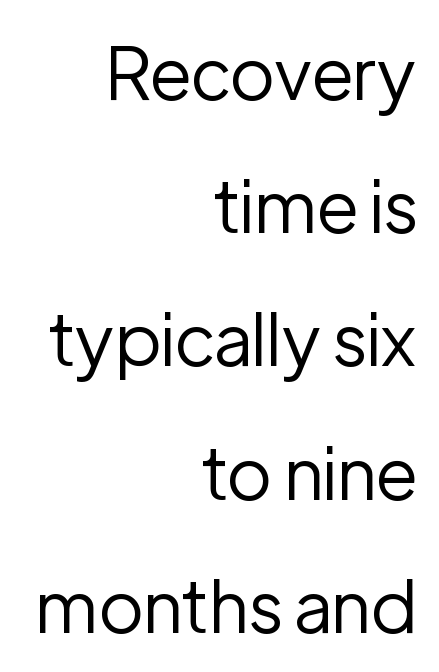
The image shows 72 px regular-weight sans-serif type, upright; set right-aligned, line spacing 1.85x, normal letter spacing, not underlined; low stroke contrast and a medium x-height.
